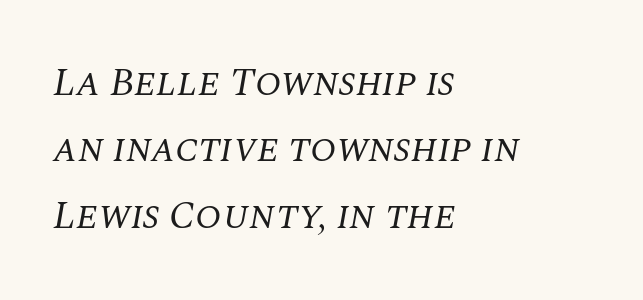
{"serif": "yes", "italic": "yes", "lean": "right", "slant_degrees": 10, "bold": "no", "weight": "regular", "width": "normal", "stroke_contrast": "medium", "x_height": "large", "monospaced": "no", "underline": "no", "align": "left", "line_spacing": "normal", "line_spacing_ratio": 1.7, "letter_spacing": "normal", "letter_spacing_em": 0.0, "glyph_px": 39}
